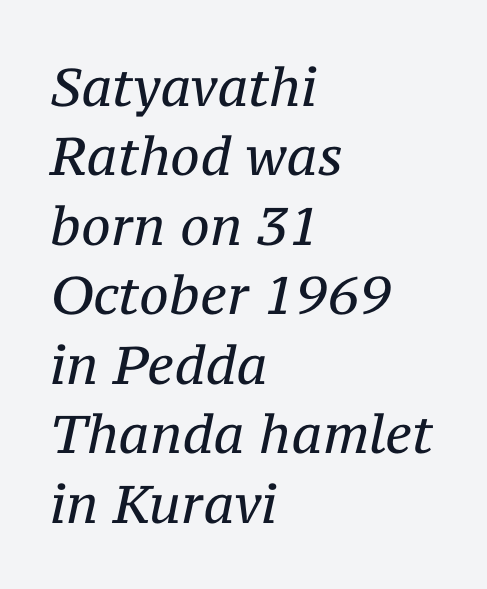
The image shows 53 px regular-weight serif type, italic (leaning right); set left-aligned, normal line spacing (1.31x), normal letter spacing, not underlined; medium stroke contrast and a medium x-height.
